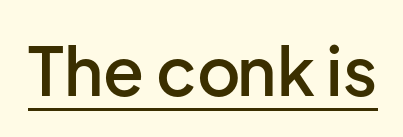
Does the type have serifs? No, each stem ends abruptly. Note the varied advance widths — an 'i' is clearly narrower than an 'm'. Designer's note — italics off, roman on. These characters rest on top of a visible drawn line.
